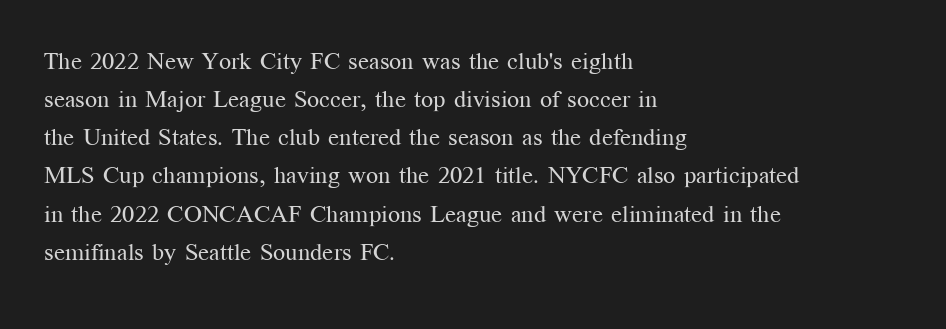
The image shows 24 px text type, upright; set left-aligned, normal line spacing (1.59x), normal letter spacing, not underlined.
